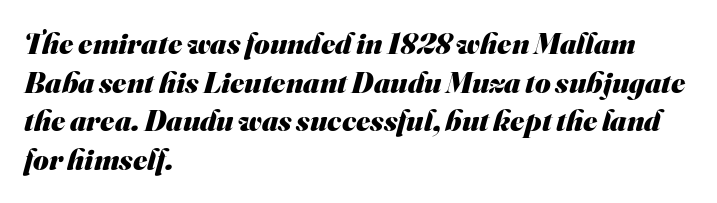
Nothing sits at the stroke ends, so this counts as sans-serif. Weight: bold. Varying glyph widths throughout — classic text-font behaviour. Left-aligned paragraph, ragged on the right. The letters sit at their default tracking, neither squeezed nor spread. The lines sit at an ordinary, default distance from one another.
